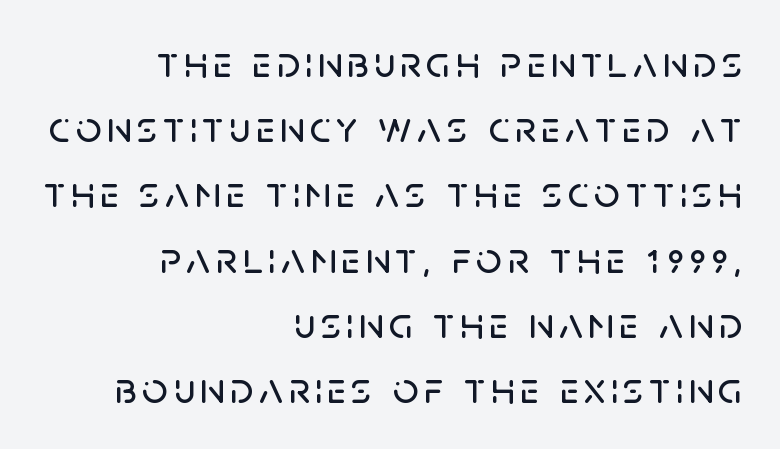
{"serif": "no", "italic": "no", "width": "normal", "stroke_contrast": "low", "x_height": "large", "monospaced": "no", "underline": "no", "align": "right", "line_spacing": "normal", "line_spacing_ratio": 1.45, "glyph_px": 45}
